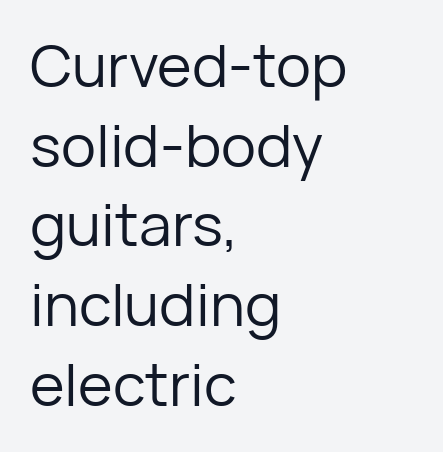
The image shows 59 px regular-weight sans-serif type, upright; set left-aligned, normal line spacing (1.35x), normal letter spacing, not underlined; low stroke contrast and a medium x-height.
